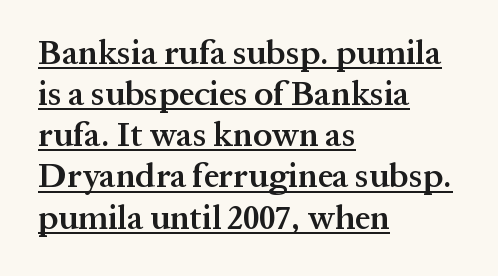
{"serif": "yes", "italic": "no", "bold": "semi", "weight": "semibold", "width": "normal", "stroke_contrast": "medium", "x_height": "medium", "monospaced": "no", "underline": "yes", "align": "left", "line_spacing_ratio": 1.21, "letter_spacing": "normal", "letter_spacing_em": 0.0, "glyph_px": 34}
